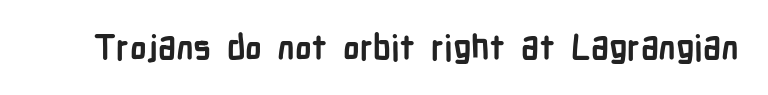
Q: Is the text bold? A: Yes.
Q: Is the text italic (slanted)? A: No, it is upright.
Q: Is the typeface a serif or a sans-serif typeface? A: Sans-serif.
Q: Is the text underlined? A: No.
Q: Is the spacing between letters normal or unusually wide? A: Normal.
Q: Width (condensed, normal, or wide)? A: Condensed.
Q: Stroke contrast? A: Low.
Q: x-height? A: Medium.
Q: Monospaced? A: No.
